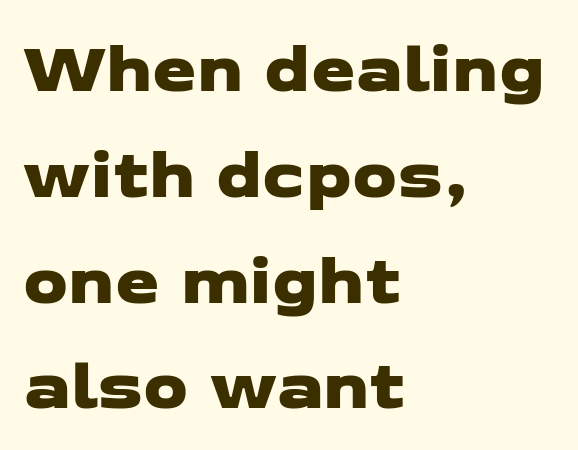
A typesetter would call this proportional, since set widths differ per character. A student would call this left alignment; a typographer would say flush left, rag right. The zone under the glyphs is completely vacant. Serifs: no, the terminals of the letterforms are clean. Between one letter and the next there's only the usual sliver of space.
